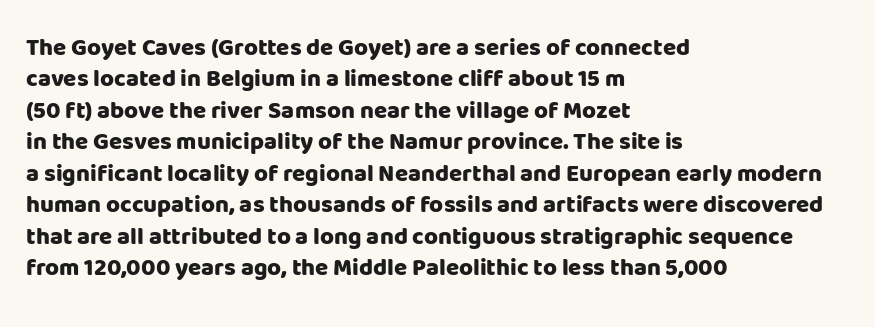
{"italic": "no", "bold": "yes", "underline": "no", "align": "left", "line_spacing": "normal", "line_spacing_ratio": 1.31, "letter_spacing": "normal", "letter_spacing_em": 0.0, "glyph_px": 24}
